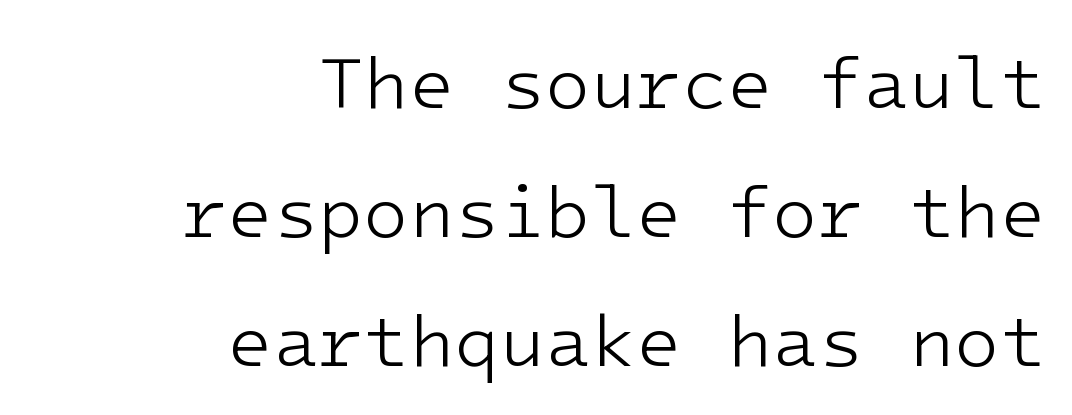
{"serif": "no", "italic": "no", "bold": "no", "weight": "light", "width": "normal", "stroke_contrast": "low", "x_height": "medium", "monospaced": "yes", "underline": "no", "align": "right", "line_spacing_ratio": 1.74, "letter_spacing": "normal", "letter_spacing_em": 0.0, "glyph_px": 74}
